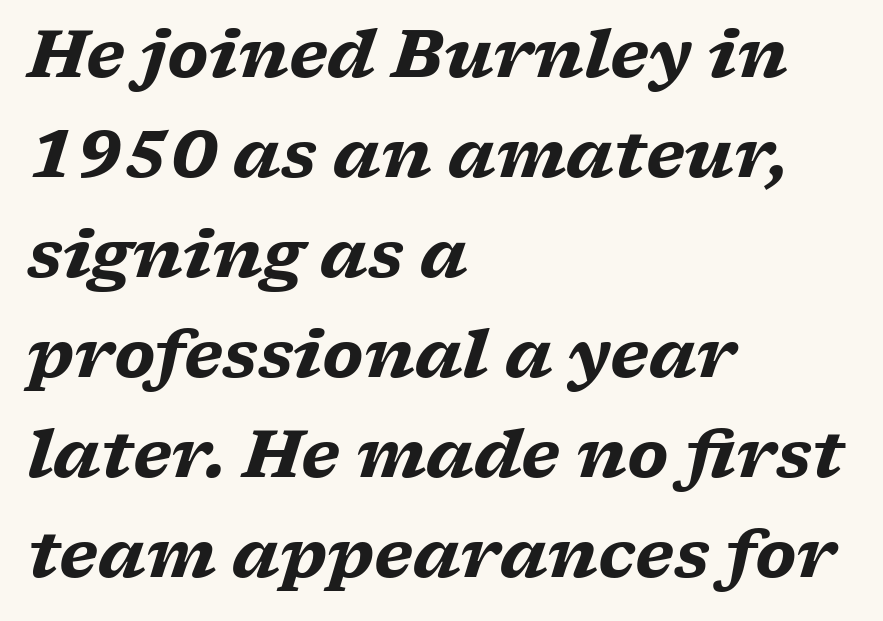
The image shows 65 px heavy, wide serif type, italic (leaning right); set left-aligned, normal line spacing (1.54x), normal letter spacing, not underlined; low stroke contrast and a medium x-height.
